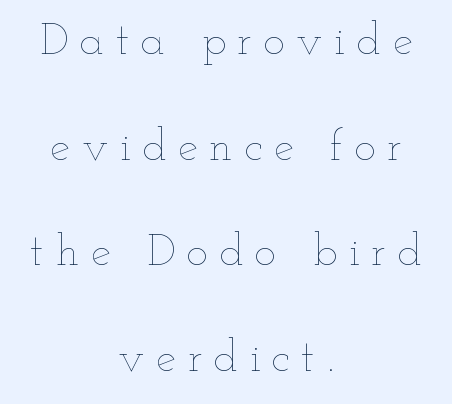
The image shows 45 px thin, wide type, upright; set centered, loose line spacing (2.35x), unusually wide letter spacing (+0.26 em), not underlined; low stroke contrast and a small x-height.
